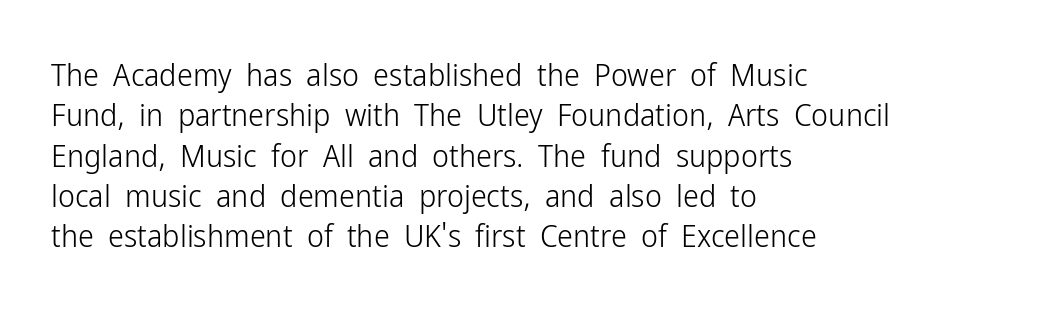
The image shows 32 px light, condensed sans-serif type, upright; set left-aligned, normal line spacing (1.26x), normal letter spacing, not underlined; low stroke contrast and a medium x-height.
